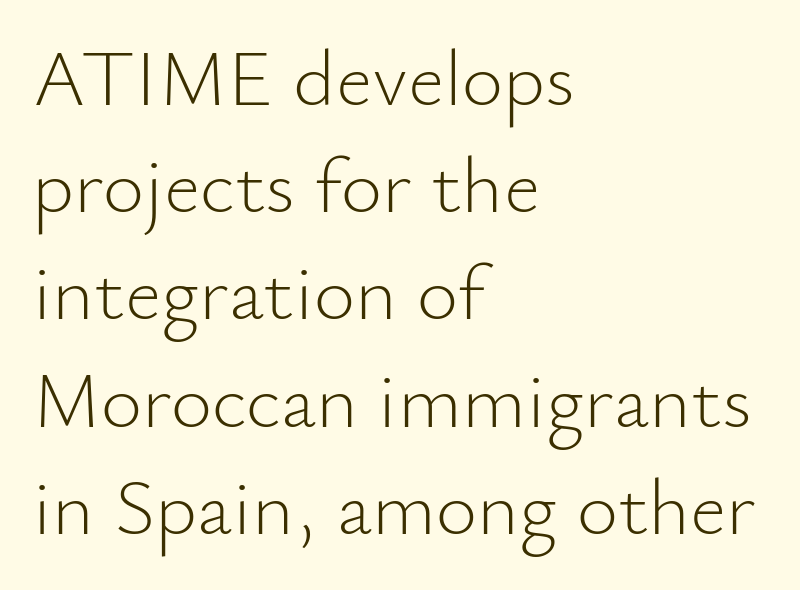
Q: Is the text bold? A: No.
Q: Is the text italic (slanted)? A: No, it is upright.
Q: Is the typeface a serif or a sans-serif typeface? A: Sans-serif.
Q: Is the text underlined? A: No.
Q: How is the paragraph aligned? A: Left-aligned.
Q: Is the spacing between letters normal or unusually wide? A: Normal.
Q: Is the spacing between lines tight, normal or loose? A: Normal.
Q: Width (condensed, normal, or wide)? A: Normal.
Q: Stroke contrast? A: Low.
Q: x-height? A: Small.
Q: Monospaced? A: No.
